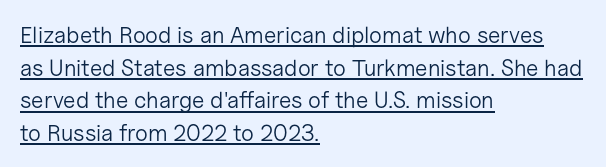
{"italic": "no", "bold": "no", "underline": "yes", "align": "left", "line_spacing": "normal", "line_spacing_ratio": 1.42, "letter_spacing": "normal", "letter_spacing_em": 0.0, "glyph_px": 23}
